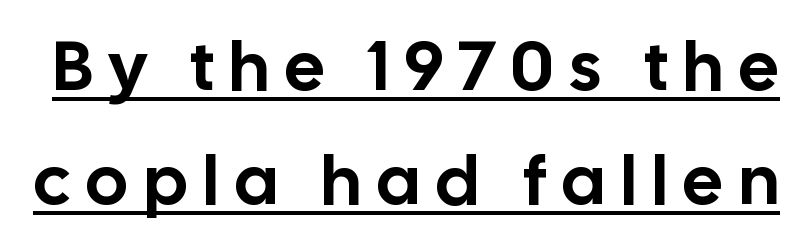
The image shows 70 px sans-serif type, upright; set normal line spacing (1.63x), unusually wide letter spacing (+0.23 em), underlined; low stroke contrast and a medium x-height.
